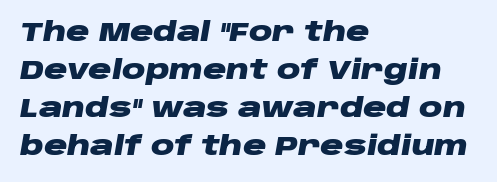
Q: Is the text bold? A: Yes.
Q: Is the text italic (slanted)? A: Yes, it leans right by about 10 degrees.
Q: Is the text underlined? A: No.
Q: How is the paragraph aligned? A: Left-aligned.
Q: Is the spacing between letters normal or unusually wide? A: Normal.
Q: Is the spacing between lines tight, normal or loose? A: Normal.
